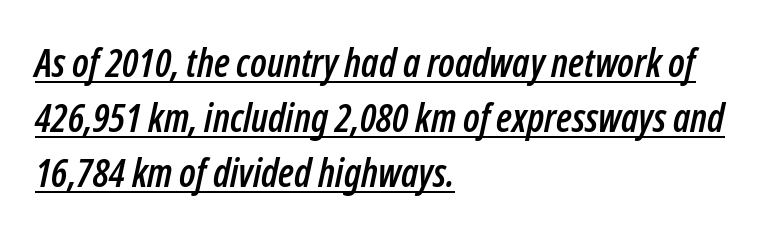
The image shows 39 px condensed type, italic (leaning right); set left-aligned, normal line spacing (1.41x), normal letter spacing, underlined; low stroke contrast and a medium x-height.
